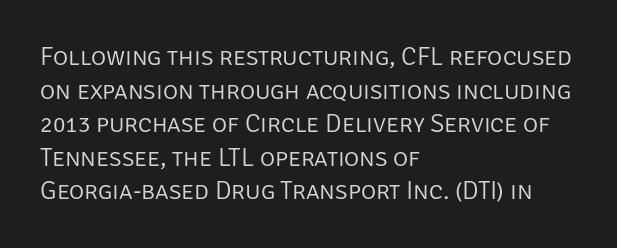
{"italic": "no", "bold": "no", "underline": "no", "align": "left", "line_spacing": "normal", "line_spacing_ratio": 1.29, "letter_spacing": "normal", "letter_spacing_em": 0.0, "glyph_px": 26}
